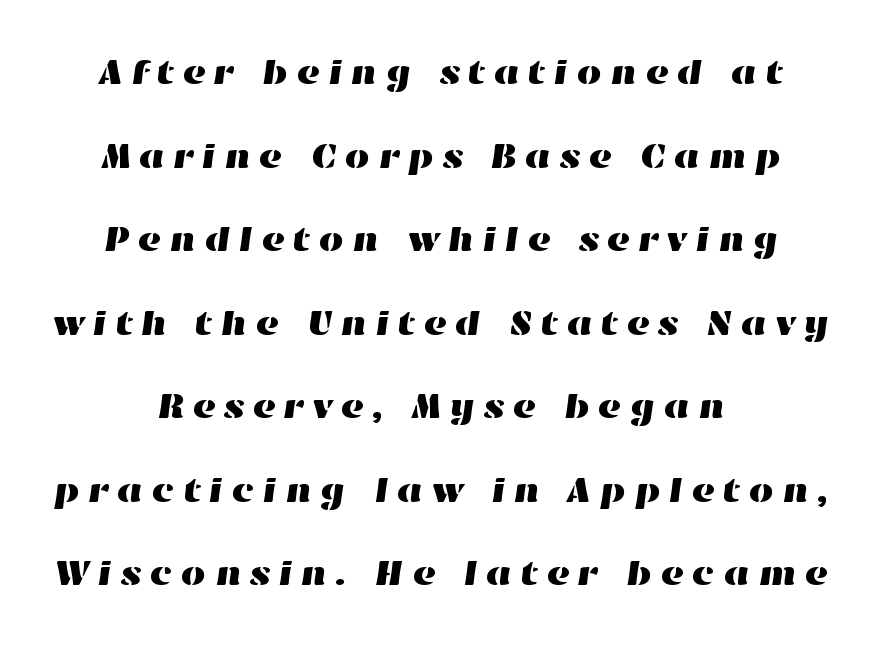
Q: Is the text underlined? A: No.
Q: How is the paragraph aligned? A: Centered.
Q: Is the spacing between letters normal or unusually wide? A: Unusually wide.
Q: Is the spacing between lines tight, normal or loose? A: Loose.
Q: Width (condensed, normal, or wide)? A: Wide.
Q: Stroke contrast? A: High.
Q: x-height? A: Medium.
Q: Monospaced? A: No.
